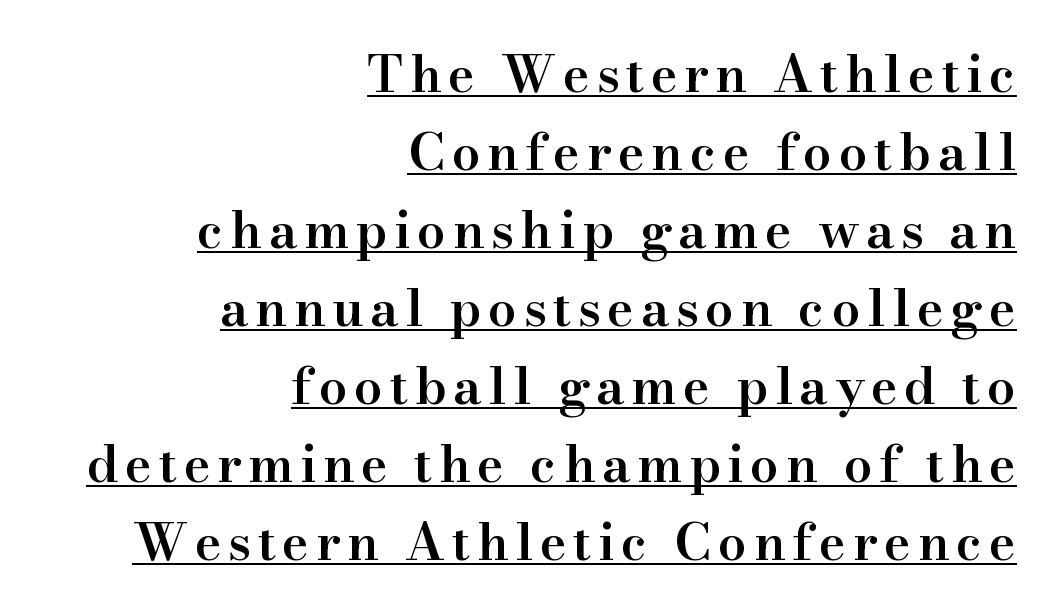
Is the type bold? Partly — it's a semibold, heavier than regular but not fully bold. Looks like regular typesetting: each glyph gets only the width it needs. The glyphs are accompanied by a horizontal stroke just below them. The axis of the letterforms is exactly vertical.
